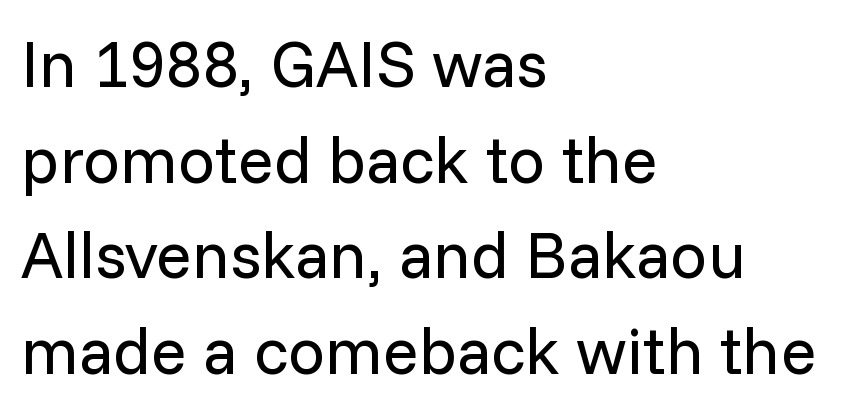
Q: Is the text bold? A: No.
Q: Is the text italic (slanted)? A: No, it is upright.
Q: Is the typeface a serif or a sans-serif typeface? A: Sans-serif.
Q: Is the text underlined? A: No.
Q: How is the paragraph aligned? A: Left-aligned.
Q: Is the spacing between letters normal or unusually wide? A: Normal.
Q: Is the spacing between lines tight, normal or loose? A: Normal.
Q: Width (condensed, normal, or wide)? A: Normal.
Q: Stroke contrast? A: Low.
Q: x-height? A: Medium.
Q: Monospaced? A: No.
